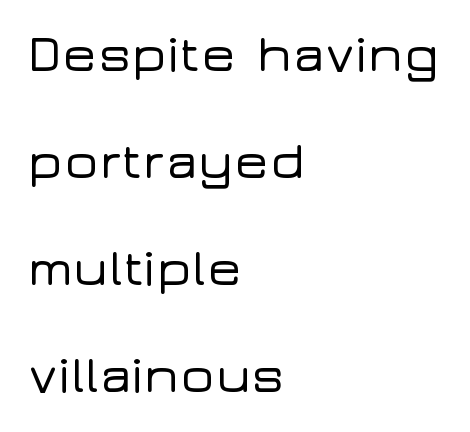
Plain, unruled lines of type. The text was rendered using a sans face with plain stroke endings. Compared with typical body copy, the letter spacing here is the same. Is there any slant? The stems are plumb. Character widths vary here, with narrow letters taking less room than wide ones. The leading is generous, giving the passage an open texture.
